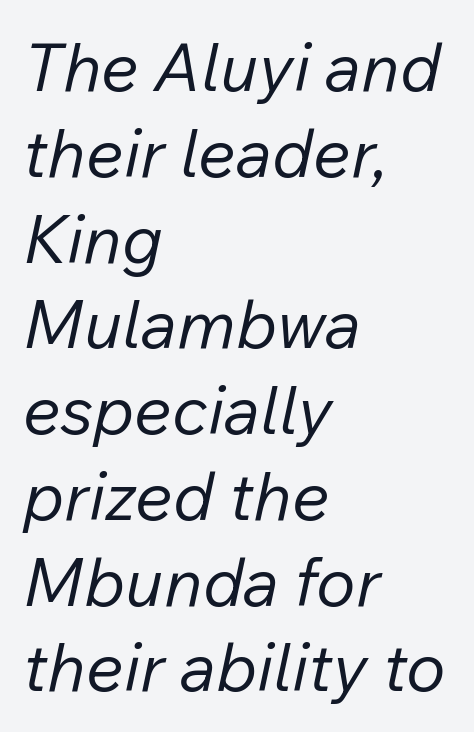
The image shows 67 px regular-weight type, italic (leaning right); set left-aligned, normal line spacing (1.28x), normal letter spacing, not underlined; low stroke contrast and a medium x-height.
